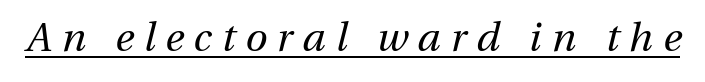
{"italic": "yes", "lean": "right", "slant_degrees": 13, "bold": "no", "weight": "regular", "width": "normal", "stroke_contrast": "medium", "x_height": "medium", "monospaced": "no", "underline": "yes", "letter_spacing": "wide", "letter_spacing_em": 0.25, "glyph_px": 40}
